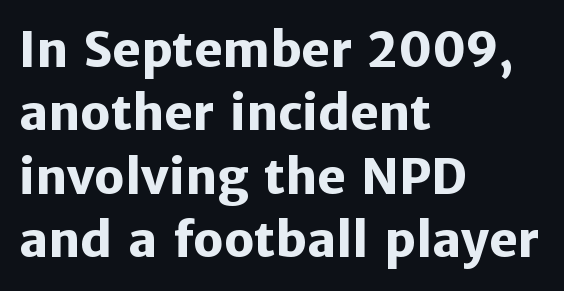
{"serif": "no", "italic": "no", "bold": "yes", "weight": "heavy", "width": "normal", "stroke_contrast": "low", "x_height": "medium", "monospaced": "no", "underline": "no", "align": "left", "line_spacing": "normal", "line_spacing_ratio": 1.32, "letter_spacing": "normal", "letter_spacing_em": 0.0, "glyph_px": 48}
